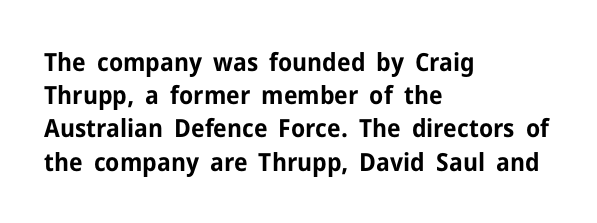
One-word summary of the alignment: left. Compared with an ordinary text face, these strokes are far heavier — a full bold. Interline gaps are of average width in this sample. Letter spacing: default. The baseline area is clear. The letters stand upright; this is a roman face.
